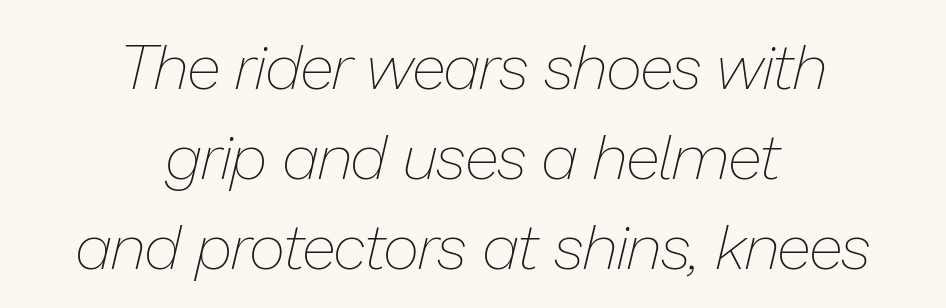
{"italic": "yes", "lean": "right", "slant_degrees": 13, "bold": "no", "weight": "thin", "width": "normal", "stroke_contrast": "low", "x_height": "medium", "monospaced": "no", "underline": "no", "align": "center", "line_spacing": "normal", "line_spacing_ratio": 1.43, "letter_spacing": "normal", "letter_spacing_em": 0.0, "glyph_px": 63}
